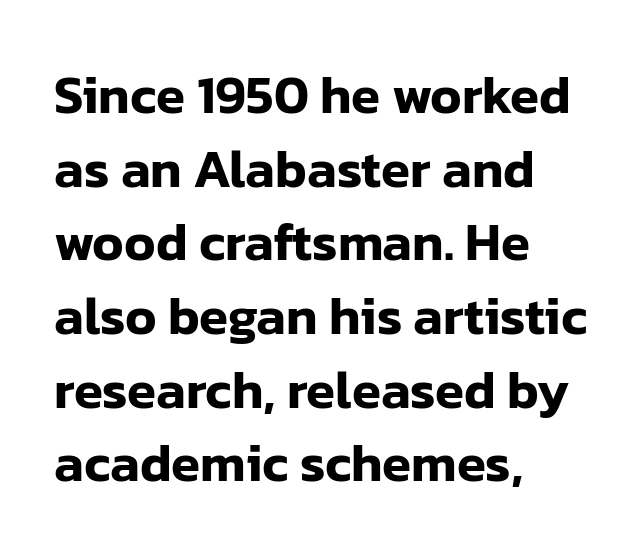
Upright lettering throughout. Check the space under the baseline: it is left empty. Type style note: lacks serifs. Think of a printed novel: that variable character pitch is what you see here. The space between consecutive lines is moderate. Students, note that the glyphs here touch the page at normal intervals.
